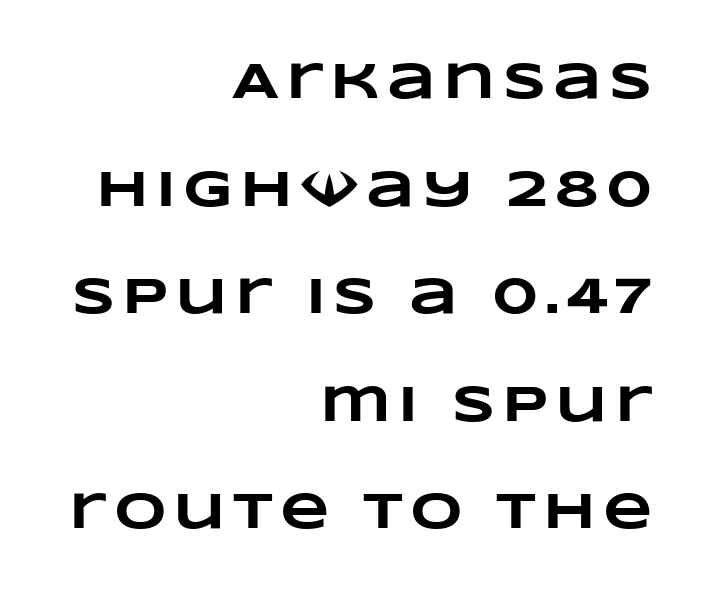
How would I describe the line gaps? Wide and relaxed. The rendering uses natural spacing where letterforms have individual widths. These lines stack with their right ends in a neat column. Decoration check: the copy has no underline. The strokes are fattened all the way to bold.
